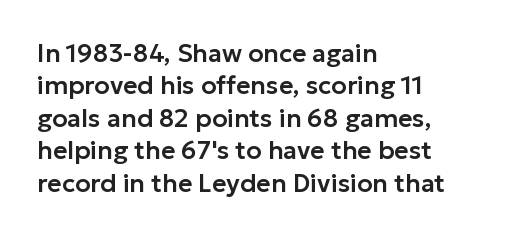
Is there much room between lines? A standard amount, neither cramped nor airy. The passage shown is not underscored anywhere. Visually the block forms a straight wall on the left and a jagged coastline on the right. The lettering holds an erect, upright posture throughout. This rendering leaves character spacing at its baseline value.
